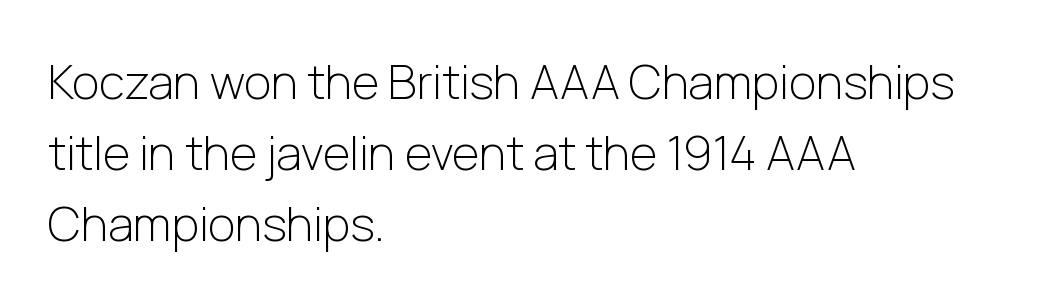
Q: Is the text bold? A: No.
Q: Is the text italic (slanted)? A: No, it is upright.
Q: Is the typeface a serif or a sans-serif typeface? A: Sans-serif.
Q: Is the text underlined? A: No.
Q: How is the paragraph aligned? A: Left-aligned.
Q: Is the spacing between letters normal or unusually wide? A: Normal.
Q: Is the spacing between lines tight, normal or loose? A: Normal.
Q: Width (condensed, normal, or wide)? A: Normal.
Q: Stroke contrast? A: Low.
Q: x-height? A: Medium.
Q: Monospaced? A: No.
